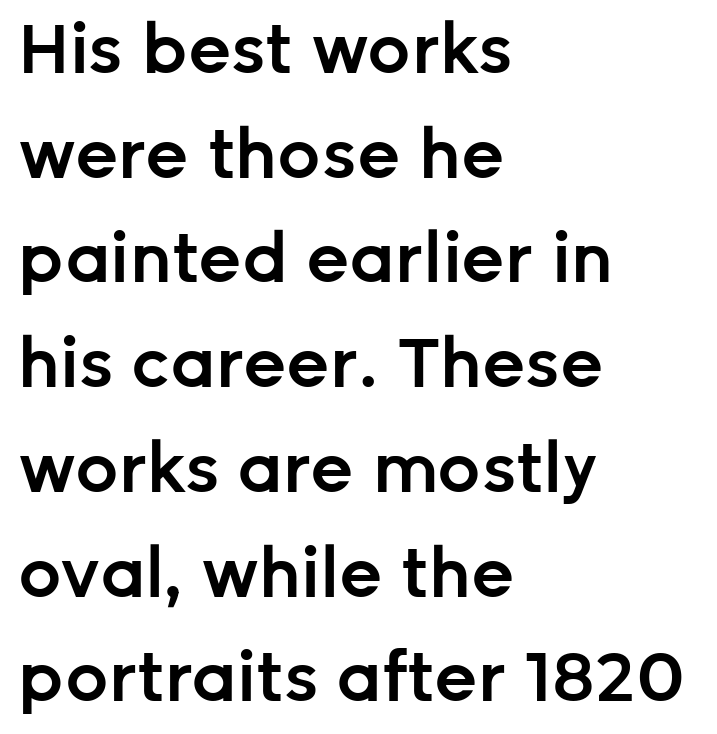
{"serif": "no", "italic": "no", "bold": "semi", "weight": "semibold", "width": "normal", "stroke_contrast": "low", "x_height": "medium", "monospaced": "no", "underline": "no", "align": "left", "line_spacing": "normal", "line_spacing_ratio": 1.54, "letter_spacing": "normal", "letter_spacing_em": 0.0, "glyph_px": 68}
